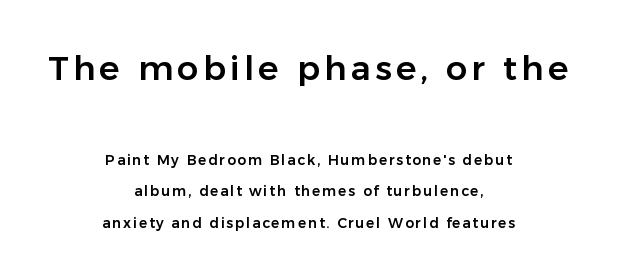
The image shows 34 px sans-serif type, upright; set centered, loose line spacing (2.25x), not underlined; the first (top) block is 2.43x larger; low stroke contrast and a medium x-height.
